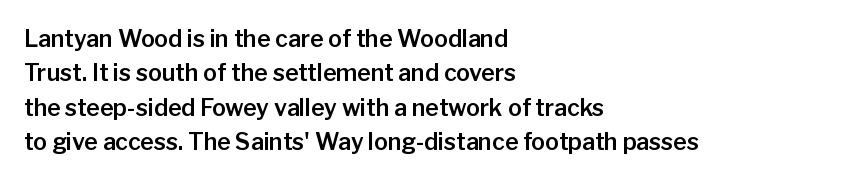
{"italic": "no", "underline": "no", "align": "left", "line_spacing": "normal", "line_spacing_ratio": 1.49, "letter_spacing": "normal", "letter_spacing_em": 0.0, "glyph_px": 23}
